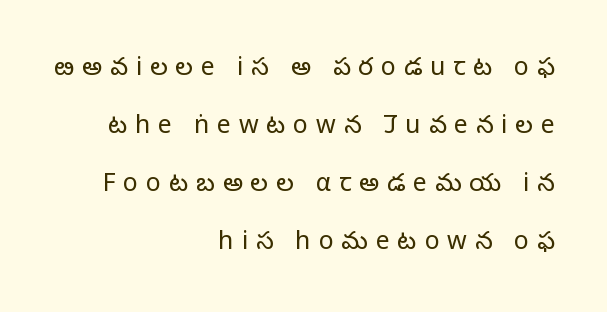
The image shows 25 px text type, upright; set right-aligned, loose line spacing (2.32x), unusually wide letter spacing (+0.31 em), not underlined.
